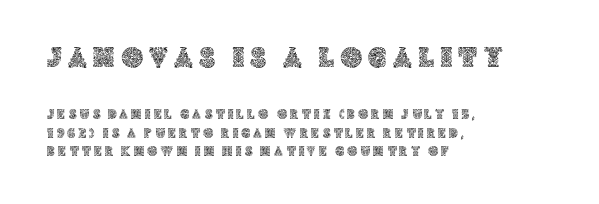
Q: Is the text italic (slanted)? A: No, it is upright.
Q: Is the text underlined? A: No.
Q: How is the paragraph aligned? A: Left-aligned.
Q: Is the spacing between letters normal or unusually wide? A: Unusually wide.
Q: Is the spacing between lines tight, normal or loose? A: Normal.
Q: Which block of text is set in a larger size, the first (top) or the second (bottom)? A: The first (top) one.
Q: Width (condensed, normal, or wide)? A: Normal.
Q: x-height? A: Large.
Q: Monospaced? A: No.
